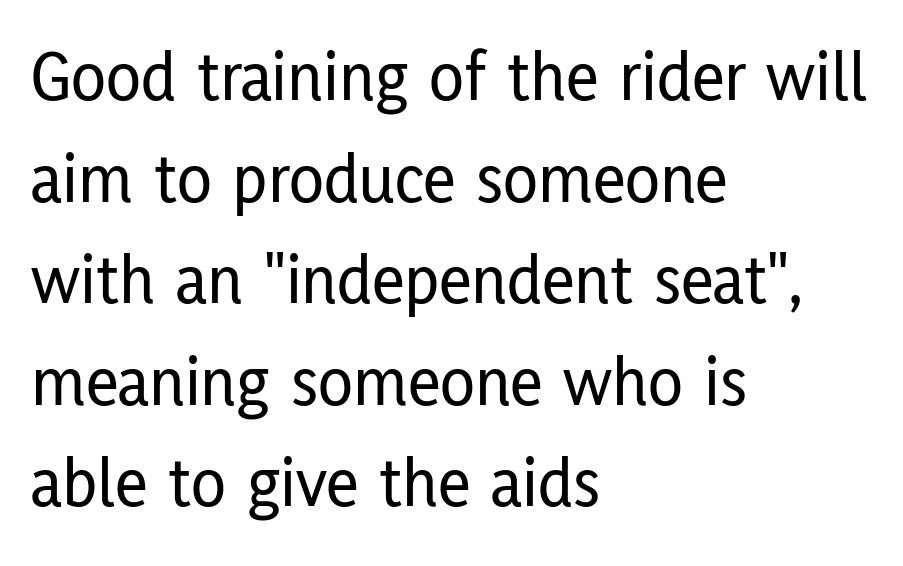
This sample uses an upright cut, with every glyph sitting square on the baseline. Classification — sans serif. In terms of letterspacing, this is plain default setting. The letters advance in unequal steps, a hallmark of proportional type.
